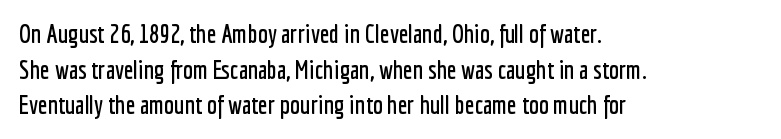
{"italic": "no", "underline": "no", "align": "left", "line_spacing": "normal", "line_spacing_ratio": 1.43, "letter_spacing": "normal", "letter_spacing_em": 0.0, "glyph_px": 25}
